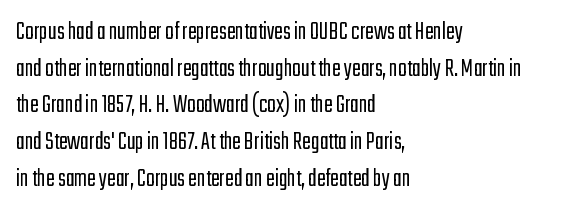
The image shows 26 px text type, upright; set left-aligned, normal line spacing (1.41x), normal letter spacing, not underlined.
